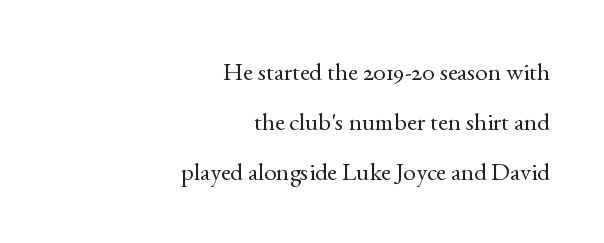
The tracking reads as untouched default to a designer's eye. Notice how the stems are strictly vertical — no italics here. Weight: not bold — regular or lighter. This sample is right-justified, so line beginnings fall wherever the words allow. Underlining? Definitely not there.
